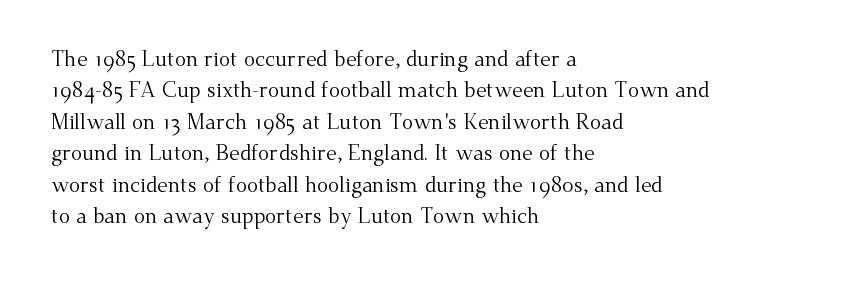
{"italic": "no", "bold": "no", "underline": "no", "align": "left", "line_spacing": "normal", "line_spacing_ratio": 1.5, "letter_spacing": "normal", "letter_spacing_em": 0.0, "glyph_px": 21}
